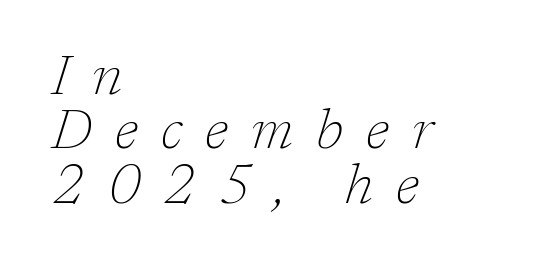
{"serif": "yes", "italic": "yes", "lean": "right", "slant_degrees": 17, "bold": "no", "weight": "thin", "width": "normal", "stroke_contrast": "low", "x_height": "medium", "monospaced": "no", "underline": "no", "align": "left", "line_spacing": "tight", "line_spacing_ratio": 0.97, "letter_spacing": "wide", "letter_spacing_em": 0.41, "glyph_px": 56}
